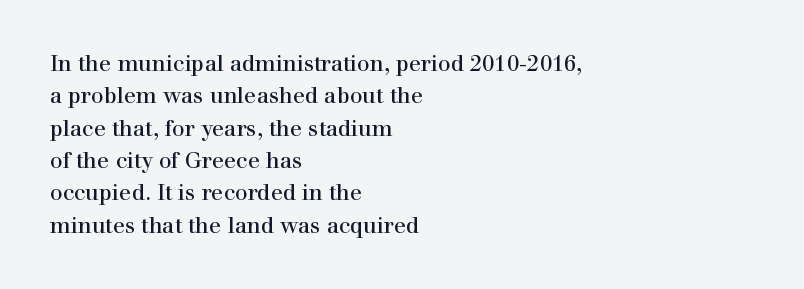
The image shows 22 px text type, upright; set left-aligned, normal line spacing (1.47x), normal letter spacing, not underlined.
